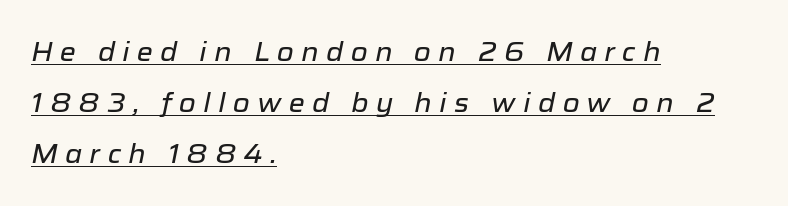
Q: Is the text italic (slanted)? A: Yes, it leans right by about 12 degrees.
Q: Is the text underlined? A: Yes.
Q: How is the paragraph aligned? A: Left-aligned.
Q: Is the spacing between letters normal or unusually wide? A: Unusually wide.
Q: Is the spacing between lines tight, normal or loose? A: Loose.
